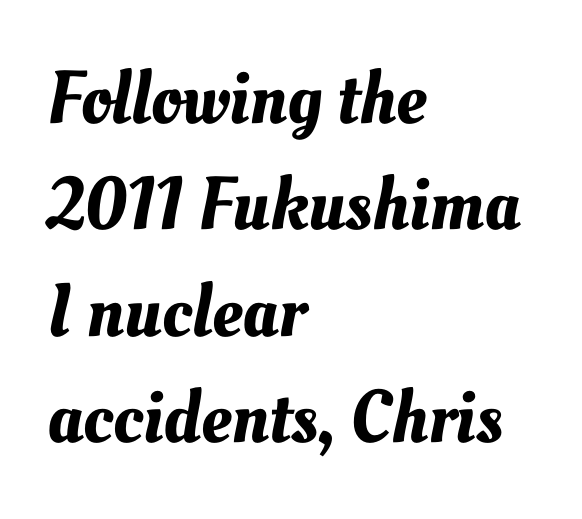
Compared with typical body copy, the letter spacing here is the same. Which margin do the lines hug? The left one — the right edge is uneven. Clear beneath every line of the passage. Think of a printed novel: that variable character pitch is what you see here.
